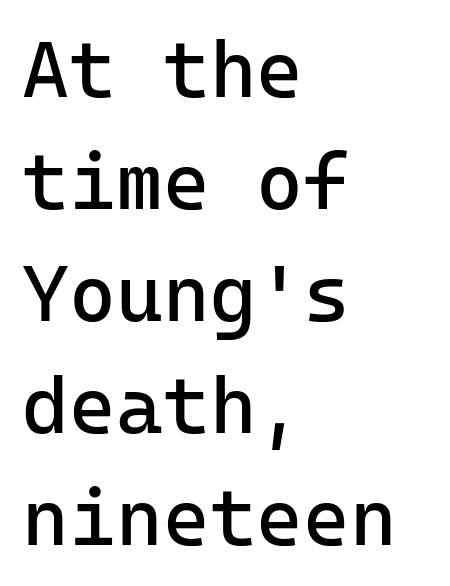
{"serif": "no", "italic": "no", "bold": "no", "weight": "regular", "width": "normal", "stroke_contrast": "low", "x_height": "medium", "monospaced": "yes", "underline": "no", "align": "left", "line_spacing": "normal", "line_spacing_ratio": 1.4, "letter_spacing": "normal", "letter_spacing_em": 0.0, "glyph_px": 80}
